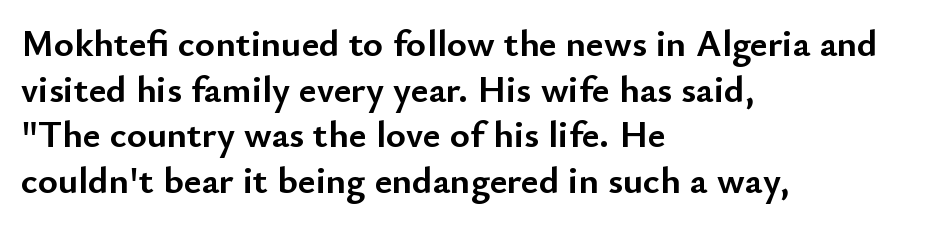
{"serif": "no", "italic": "no", "bold": "yes", "weight": "semibold", "width": "normal", "stroke_contrast": "low", "x_height": "small", "monospaced": "no", "underline": "no", "align": "left", "line_spacing_ratio": 1.2, "letter_spacing": "normal", "letter_spacing_em": 0.0, "glyph_px": 38}
